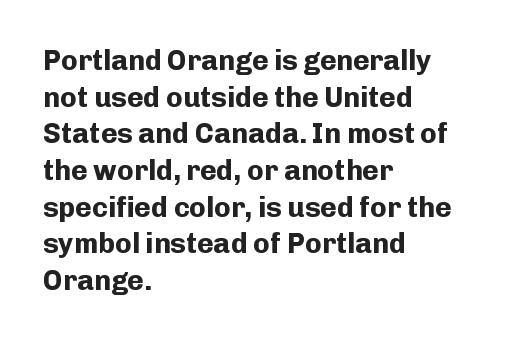
Q: Is the text bold? A: Yes.
Q: Is the text italic (slanted)? A: No, it is upright.
Q: Is the typeface a serif or a sans-serif typeface? A: Sans-serif.
Q: Is the text underlined? A: No.
Q: How is the paragraph aligned? A: Left-aligned.
Q: Is the spacing between letters normal or unusually wide? A: Normal.
Q: Is the spacing between lines tight, normal or loose? A: Normal.
Q: Width (condensed, normal, or wide)? A: Normal.
Q: Stroke contrast? A: Low.
Q: x-height? A: Medium.
Q: Monospaced? A: No.
